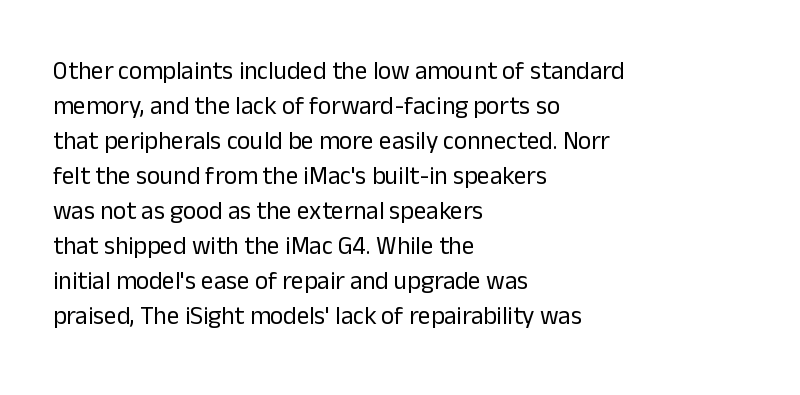
Nobody drew a line under any word here. The passage is arranged the way most books set body copy — flush left. Is the stroke heavy? The answer is a plain regular-or-lighter. Nobody touched the tracking dial on this one. A roman cut, with each character standing at attention. The space between consecutive lines is moderate.
